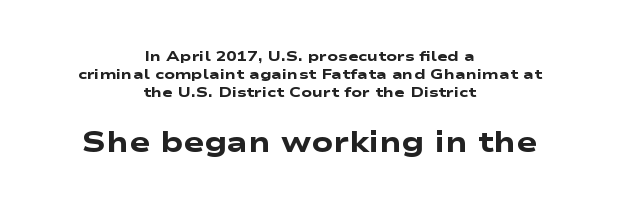
Q: Is the text bold? A: Yes.
Q: Is the typeface a serif or a sans-serif typeface? A: Sans-serif.
Q: Is the text underlined? A: No.
Q: How is the paragraph aligned? A: Centered.
Q: Is the spacing between letters normal or unusually wide? A: Normal.
Q: Is the spacing between lines tight, normal or loose? A: Normal.
Q: Which block of text is set in a larger size, the first (top) or the second (bottom)? A: The second (bottom) one.
Q: Width (condensed, normal, or wide)? A: Wide.
Q: Stroke contrast? A: Low.
Q: x-height? A: Medium.
Q: Monospaced? A: No.
